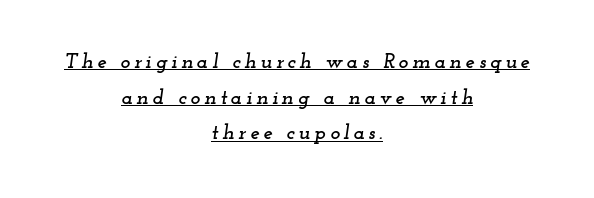
{"italic": "yes", "lean": "right", "slant_degrees": 12, "underline": "yes", "align": "center", "line_spacing": "normal", "line_spacing_ratio": 1.7, "glyph_px": 21}
